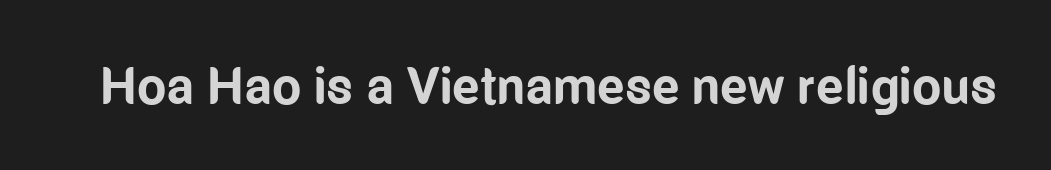
Q: Is the text bold? A: Yes.
Q: Is the text italic (slanted)? A: No, it is upright.
Q: Is the typeface a serif or a sans-serif typeface? A: Sans-serif.
Q: Is the text underlined? A: No.
Q: Is the spacing between letters normal or unusually wide? A: Normal.
Q: Width (condensed, normal, or wide)? A: Condensed.
Q: Stroke contrast? A: Low.
Q: x-height? A: Medium.
Q: Monospaced? A: No.
